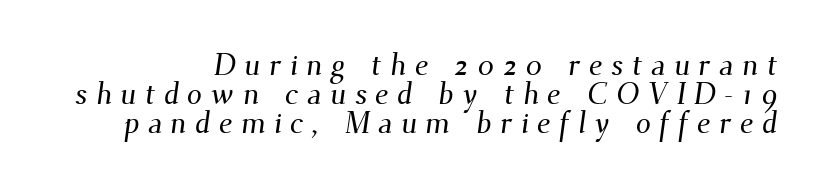
The image shows 30 px serif type; set tight line spacing (0.96x), unusually wide letter spacing (+0.28 em), not underlined; medium stroke contrast and a small x-height.
